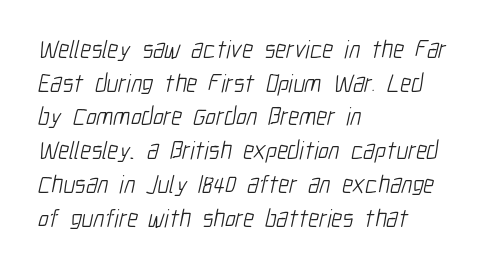
The image shows 25 px text type; set left-aligned, normal line spacing (1.35x), normal letter spacing, not underlined.
